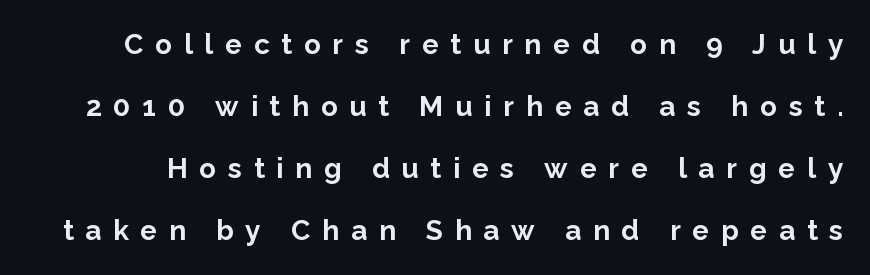
{"serif": "no", "italic": "no", "bold": "yes", "weight": "bold", "width": "normal", "stroke_contrast": "low", "x_height": "medium", "monospaced": "no", "underline": "no", "line_spacing": "loose", "line_spacing_ratio": 2.22, "letter_spacing": "wide", "letter_spacing_em": 0.42, "glyph_px": 28}
